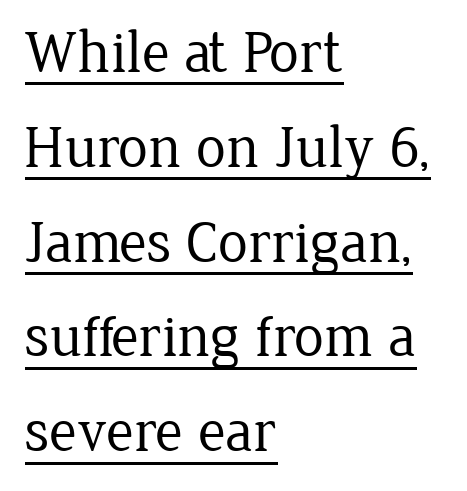
Q: Is the text bold? A: No.
Q: Is the text italic (slanted)? A: No, it is upright.
Q: Is the typeface a serif or a sans-serif typeface? A: Serif.
Q: Is the text underlined? A: Yes.
Q: How is the paragraph aligned? A: Left-aligned.
Q: Is the spacing between letters normal or unusually wide? A: Normal.
Q: Is the spacing between lines tight, normal or loose? A: Normal.
Q: Width (condensed, normal, or wide)? A: Normal.
Q: Stroke contrast? A: Low.
Q: x-height? A: Medium.
Q: Monospaced? A: No.
